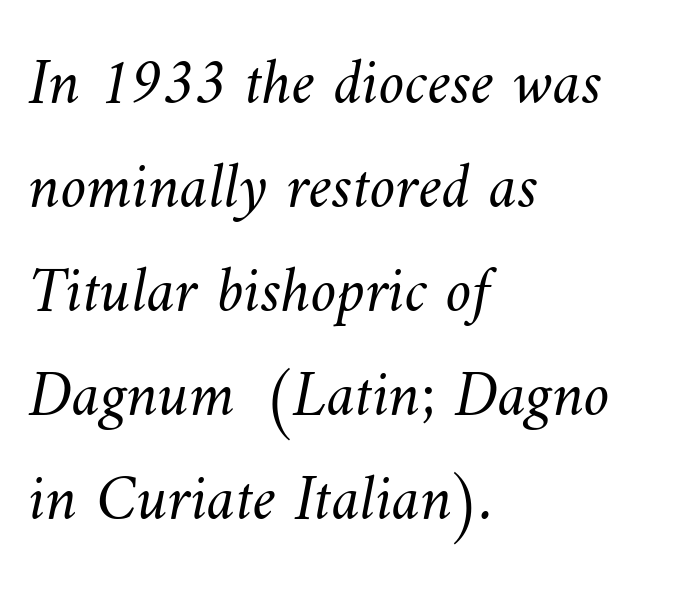
Each row of text sits above clean, open space. Think of a printed novel: that variable character pitch is what you see here. Letter spacing: default. Is this a heavy cut? Hardly; it is regular or lighter.
